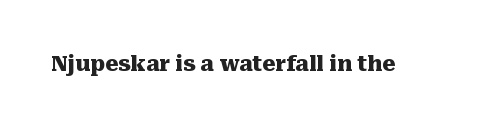
The image shows 21 px bold type, upright; set normal letter spacing, not underlined.
